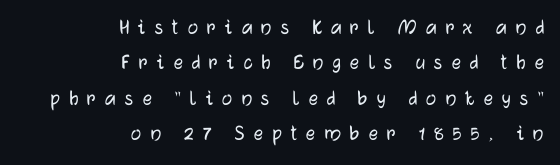
{"italic": "no", "underline": "no", "align": "right", "line_spacing": "normal", "line_spacing_ratio": 1.54, "letter_spacing": "wide", "letter_spacing_em": 0.39, "glyph_px": 23}
